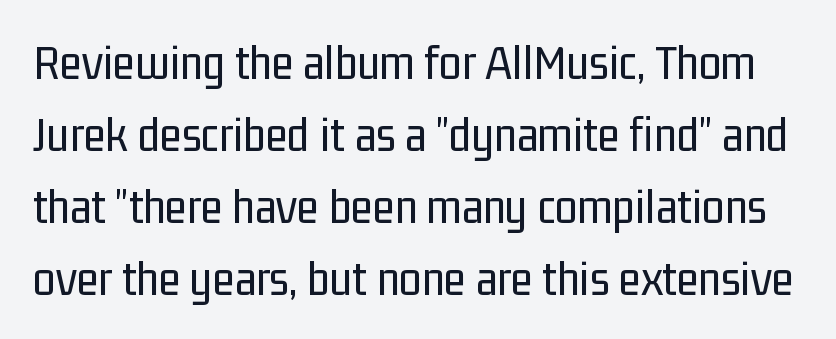
Q: Is the text bold? A: No.
Q: Is the text italic (slanted)? A: No, it is upright.
Q: Is the typeface a serif or a sans-serif typeface? A: Sans-serif.
Q: Is the text underlined? A: No.
Q: Is the spacing between letters normal or unusually wide? A: Normal.
Q: Is the spacing between lines tight, normal or loose? A: Normal.
Q: Width (condensed, normal, or wide)? A: Condensed.
Q: Stroke contrast? A: Low.
Q: x-height? A: Medium.
Q: Monospaced? A: No.
